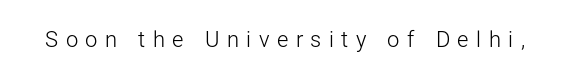
Q: Is the text bold? A: No.
Q: Is the text italic (slanted)? A: No, it is upright.
Q: Is the text underlined? A: No.
Q: Is the spacing between letters normal or unusually wide? A: Unusually wide.
